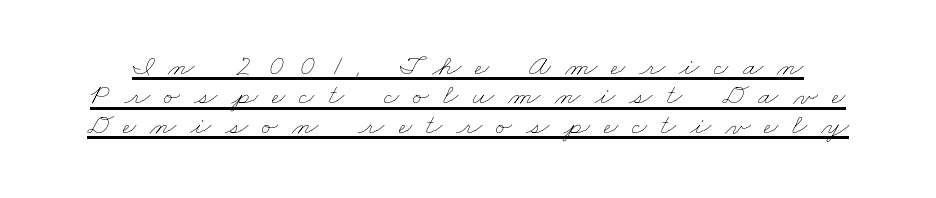
Q: Is the text bold? A: No.
Q: Is the text underlined? A: Yes.
Q: Is the spacing between letters normal or unusually wide? A: Unusually wide.
Q: Is the spacing between lines tight, normal or loose? A: Tight.
Q: Width (condensed, normal, or wide)? A: Wide.
Q: Stroke contrast? A: Low.
Q: x-height? A: Small.
Q: Monospaced? A: No.
